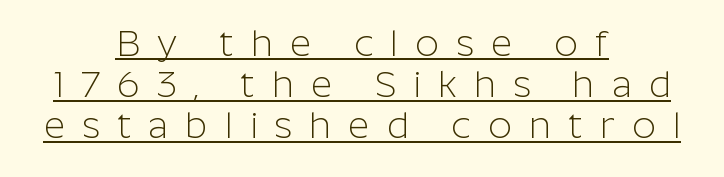
Q: Is the text bold? A: No.
Q: Is the text italic (slanted)? A: No, it is upright.
Q: Is the typeface a serif or a sans-serif typeface? A: Sans-serif.
Q: Is the text underlined? A: Yes.
Q: How is the paragraph aligned? A: Centered.
Q: Is the spacing between letters normal or unusually wide? A: Unusually wide.
Q: Is the spacing between lines tight, normal or loose? A: Tight.
Q: Width (condensed, normal, or wide)? A: Normal.
Q: Stroke contrast? A: Low.
Q: x-height? A: Medium.
Q: Monospaced? A: No.
